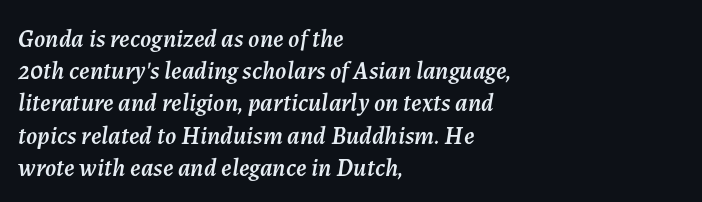
Q: Is the text italic (slanted)? A: Yes, it leans right by about 7 degrees.
Q: Is the text underlined? A: No.
Q: How is the paragraph aligned? A: Left-aligned.
Q: Is the spacing between letters normal or unusually wide? A: Normal.
Q: Is the spacing between lines tight, normal or loose? A: Normal.
